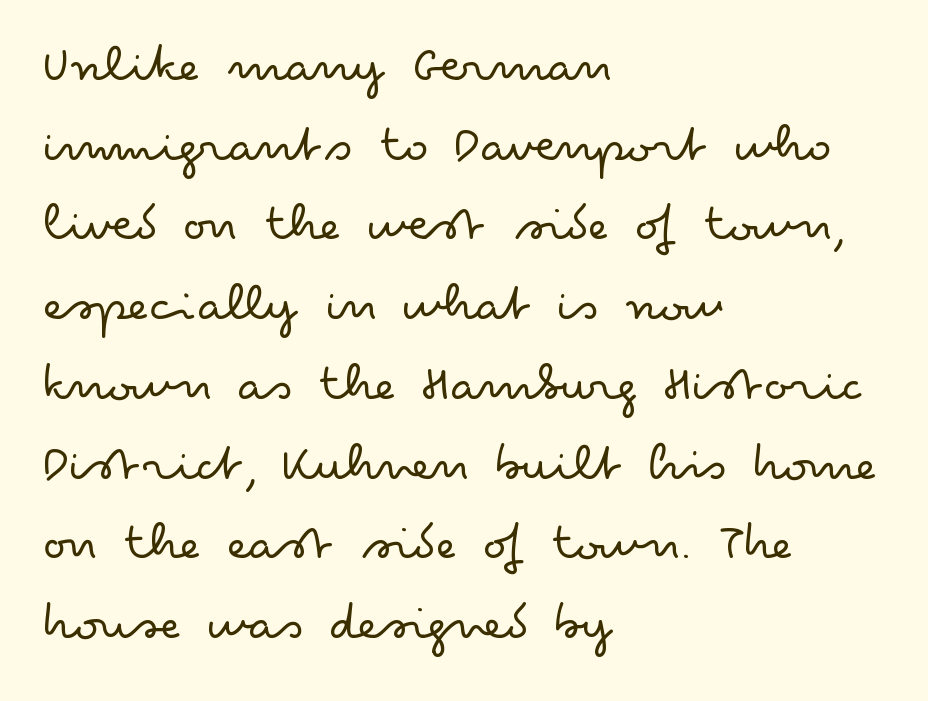
{"serif": "no", "italic": "no", "bold": "no", "weight": "light", "width": "wide", "stroke_contrast": "low", "x_height": "small", "monospaced": "no", "underline": "no", "align": "left", "line_spacing": "normal", "line_spacing_ratio": 1.45, "letter_spacing": "normal", "letter_spacing_em": 0.0, "glyph_px": 55}
